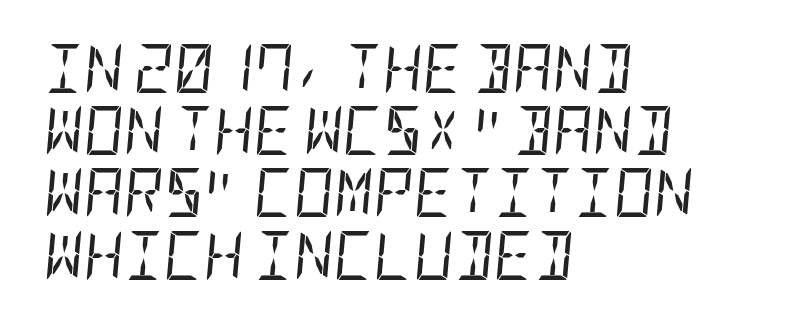
The image shows 49 px regular-weight, condensed type, italic (leaning right); set left-aligned, normal line spacing (1.27x), normal letter spacing, not underlined; low stroke contrast and a large x-height.
